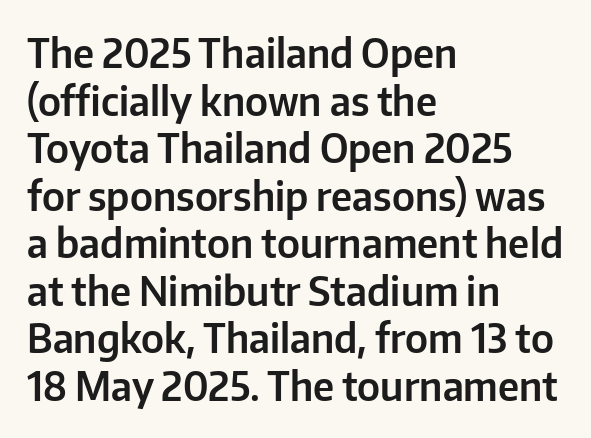
Words appear dense and cohesive because spacing is normal. Rule under the text: the space is simply empty. A typesetter would label this face a sans. Characters remain perfectly vertical along every line. The letters advance in unequal steps, a hallmark of proportional type. The lines are quadded left.
